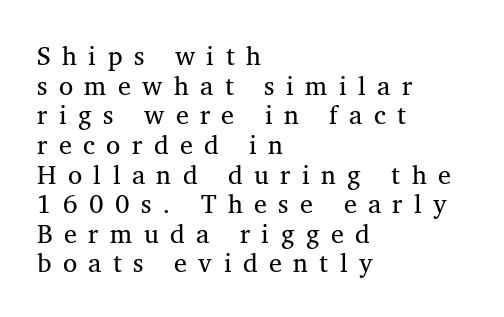
The image shows 26 px text type; set left-aligned, tight line spacing (1.14x), unusually wide letter spacing (+0.44 em), not underlined.
